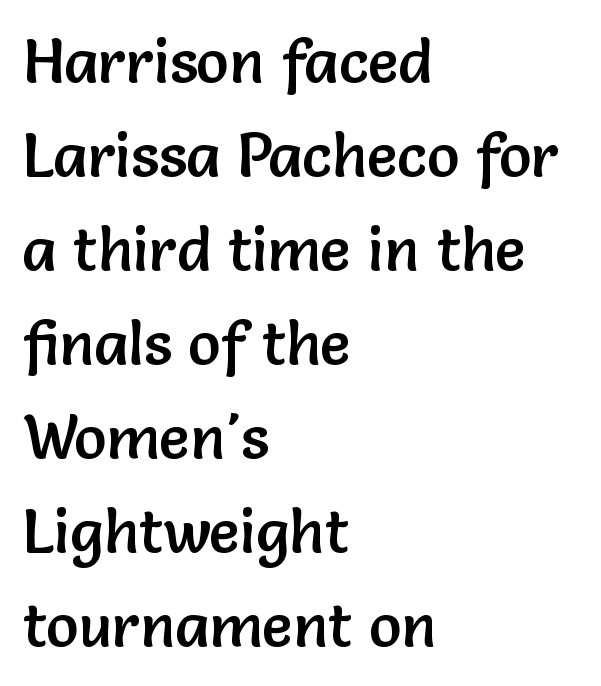
{"serif": "no", "italic": "no", "width": "normal", "stroke_contrast": "low", "x_height": "medium", "monospaced": "no", "underline": "no", "align": "left", "line_spacing": "normal", "line_spacing_ratio": 1.54, "letter_spacing": "normal", "letter_spacing_em": 0.0, "glyph_px": 61}
